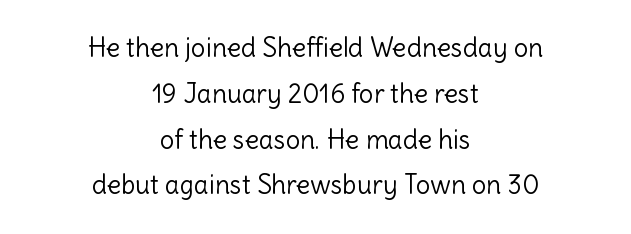
The line texture is even and compact thanks to regular tracking. The strokes are not fattened; the text isn't bold. It's the straight-up-and-down kind of type. Decoration check: the copy has no underline. The lines in this sample share a center point and differ in where they start and stop.
